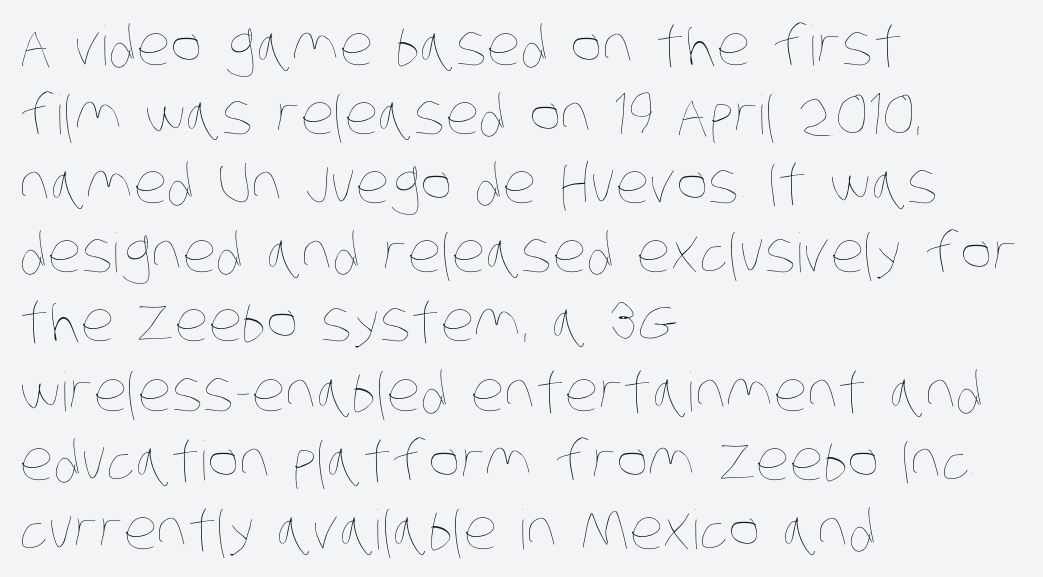
{"bold": "no", "weight": "thin", "width": "condensed", "stroke_contrast": "low", "x_height": "large", "monospaced": "no", "underline": "no", "align": "left", "line_spacing": "normal", "line_spacing_ratio": 1.28, "letter_spacing": "normal", "letter_spacing_em": 0.0, "glyph_px": 54}
